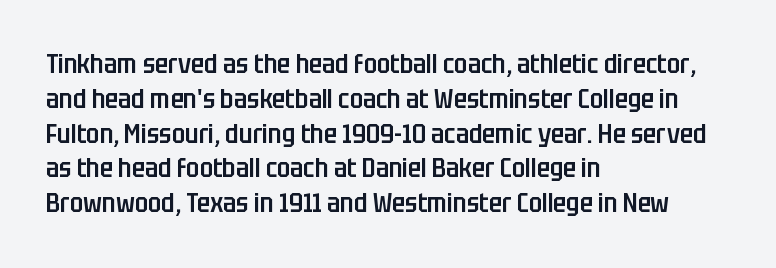
A bare baseline throughout the passage. A typesetter would mark this as roman, not italic. Leading: standard. Here the glyphs are tracked normally, forming tight word shapes.
